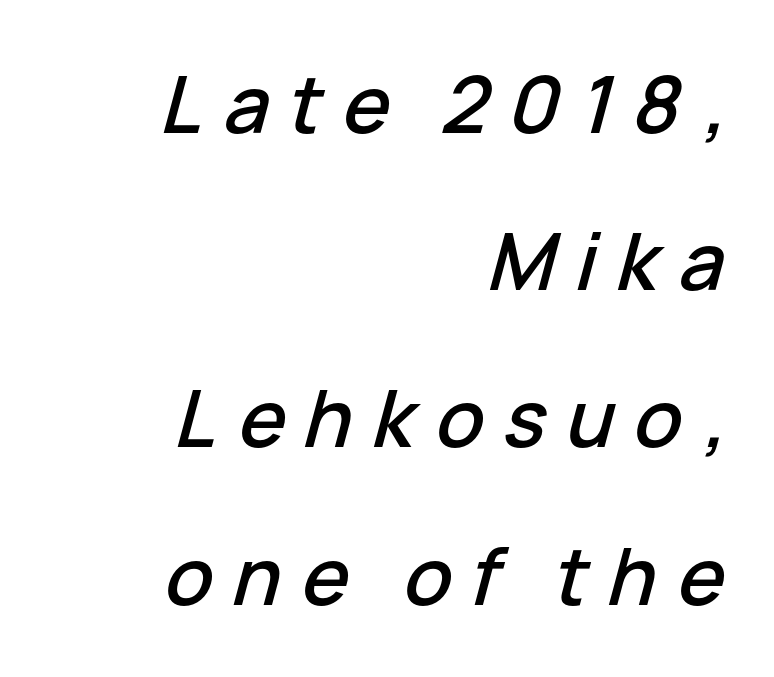
The rag falls on the left side of this text block. Spacing between characters has been opened up far beyond the box default. Does the leading feel generous? Absolutely, it's lavish. Note the varied advance widths — an 'i' is clearly narrower than an 'm'. Posture: slanted.
